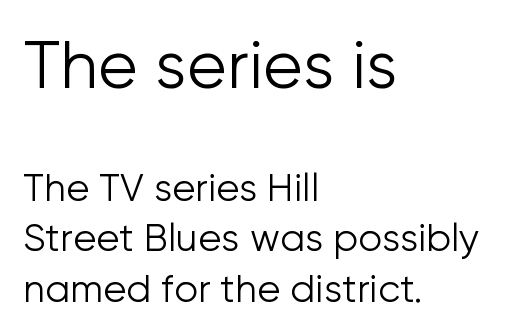
Q: Is the text bold? A: No.
Q: Is the text italic (slanted)? A: No, it is upright.
Q: Is the typeface a serif or a sans-serif typeface? A: Sans-serif.
Q: Is the text underlined? A: No.
Q: How is the paragraph aligned? A: Left-aligned.
Q: Is the spacing between letters normal or unusually wide? A: Normal.
Q: Is the spacing between lines tight, normal or loose? A: Normal.
Q: Which block of text is set in a larger size, the first (top) or the second (bottom)? A: The first (top) one.
Q: Width (condensed, normal, or wide)? A: Normal.
Q: Stroke contrast? A: Low.
Q: x-height? A: Medium.
Q: Monospaced? A: No.
